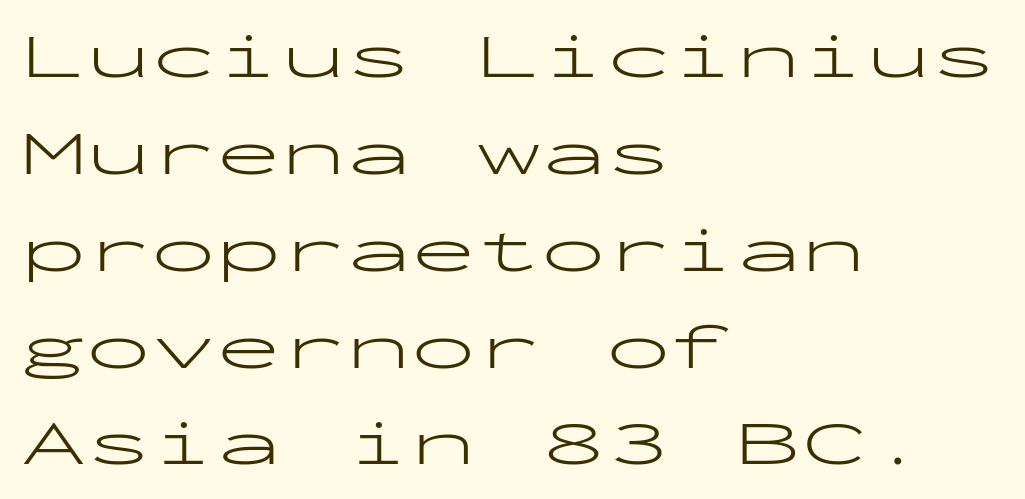
Italic? Not at all — the glyphs are vertical. Nothing heavy about these letters — not bold at all. The face used here is monospaced, like something from a code editor. Check where the strokes stop: nothing finishes them off — pure sans. There is no visible air inserted between adjacent glyphs. Leftover space on each line is placed entirely after the last word.
